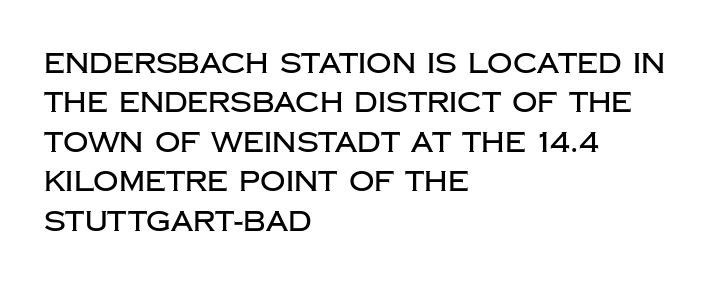
Q: Is the text italic (slanted)? A: No, it is upright.
Q: Is the typeface a serif or a sans-serif typeface? A: Sans-serif.
Q: Is the text underlined? A: No.
Q: How is the paragraph aligned? A: Left-aligned.
Q: Is the spacing between letters normal or unusually wide? A: Normal.
Q: Is the spacing between lines tight, normal or loose? A: Normal.
Q: Width (condensed, normal, or wide)? A: Normal.
Q: Stroke contrast? A: Low.
Q: x-height? A: Large.
Q: Monospaced? A: No.
